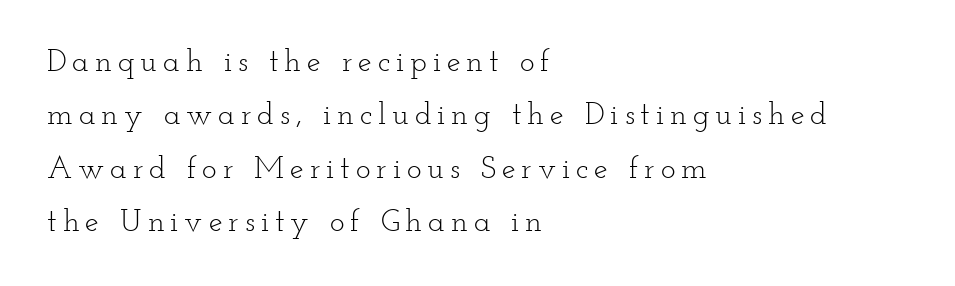
Q: Is the text bold? A: No.
Q: Is the text italic (slanted)? A: No, it is upright.
Q: Is the typeface a serif or a sans-serif typeface? A: Serif.
Q: Is the text underlined? A: No.
Q: How is the paragraph aligned? A: Left-aligned.
Q: Width (condensed, normal, or wide)? A: Wide.
Q: Stroke contrast? A: Low.
Q: x-height? A: Small.
Q: Monospaced? A: No.
